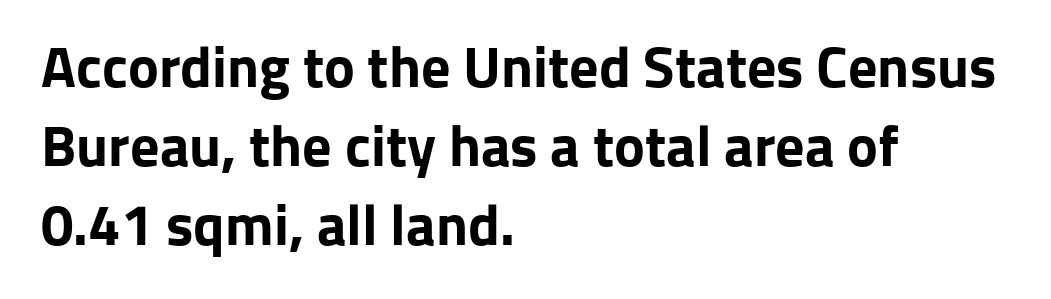
This is sans-serif lettering, the kind often seen on screens and signage. Glyph-to-glyph distance matches everyday printed text. Unlike italic type, these characters show no tilt at all. If you drew a ruler down the left edge, every line would touch it. The characters look thick and weighty, a clear bold.
